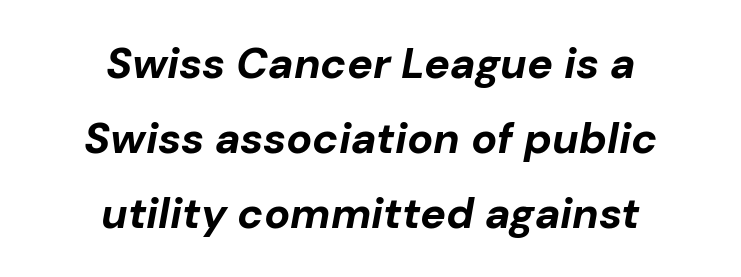
Q: Is the text bold? A: Yes.
Q: Is the text italic (slanted)? A: Yes, it leans right by about 10 degrees.
Q: Is the text underlined? A: No.
Q: How is the paragraph aligned? A: Centered.
Q: Is the spacing between letters normal or unusually wide? A: Normal.
Q: Width (condensed, normal, or wide)? A: Normal.
Q: Stroke contrast? A: Low.
Q: x-height? A: Medium.
Q: Monospaced? A: No.
